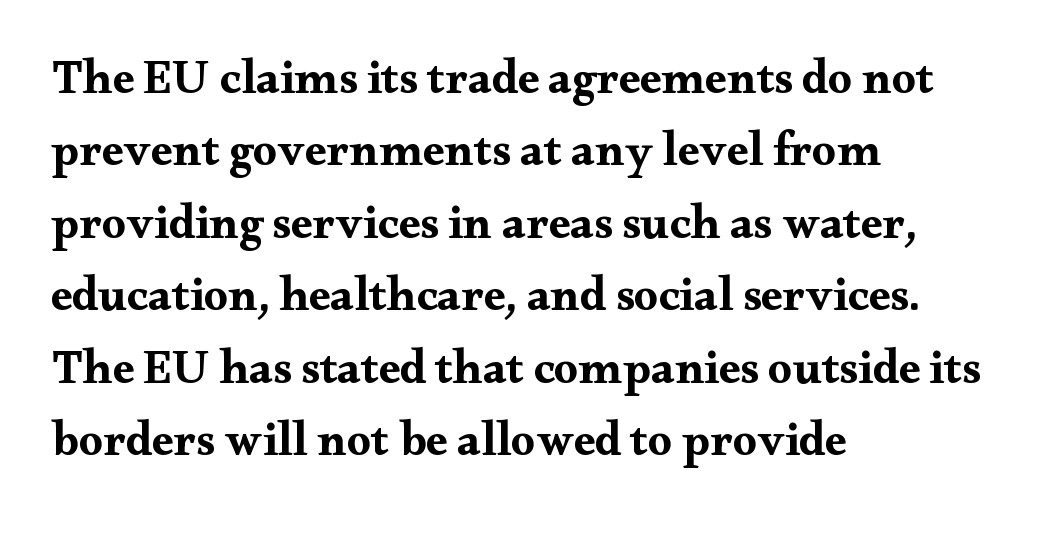
{"serif": "yes", "italic": "no", "bold": "yes", "weight": "bold", "width": "wide", "stroke_contrast": "medium", "x_height": "small", "monospaced": "no", "underline": "no", "align": "left", "line_spacing": "normal", "line_spacing_ratio": 1.51, "letter_spacing": "normal", "letter_spacing_em": 0.0, "glyph_px": 48}
